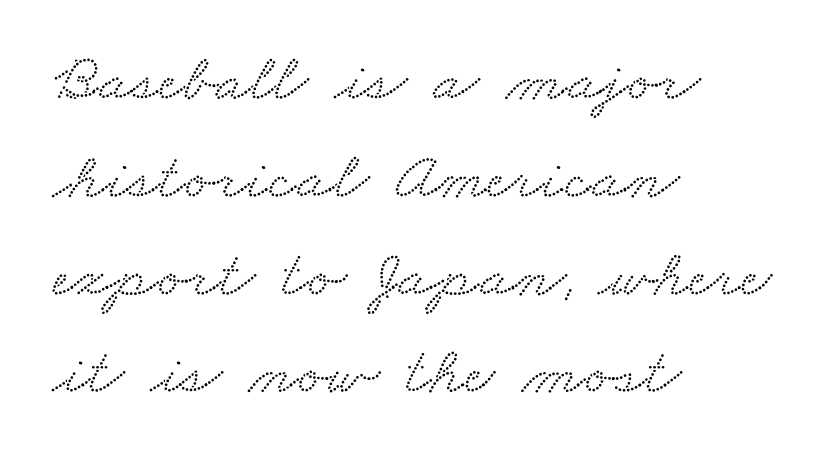
Honestly, the row spacing looks completely unremarkable. You can tell from the footed stems that serif type was used. Proportional: the letters do not fall into vertical columns. Each line starts at the same left margin while the right side varies. You could call the tracking neutral — neither tight nor loose. Underlining? Definitely not there.
